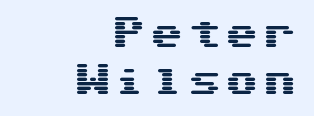
Q: Is the text italic (slanted)? A: No, it is upright.
Q: Is the typeface a serif or a sans-serif typeface? A: Sans-serif.
Q: Is the text underlined? A: No.
Q: How is the paragraph aligned? A: Right-aligned.
Q: Is the spacing between lines tight, normal or loose? A: Normal.
Q: Width (condensed, normal, or wide)? A: Wide.
Q: Stroke contrast? A: Medium.
Q: x-height? A: Medium.
